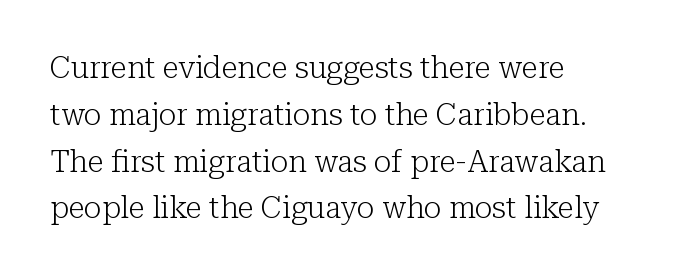
Layout note: lines flush left. Note the varied advance widths — an 'i' is clearly narrower than an 'm'. Are there feet on the stems? There are — it's a serif. Vertically, the passage feels balanced, rows spaced as you'd expect. This rendering leaves character spacing at its baseline value. Nothing heavy about these letters — not bold at all.
